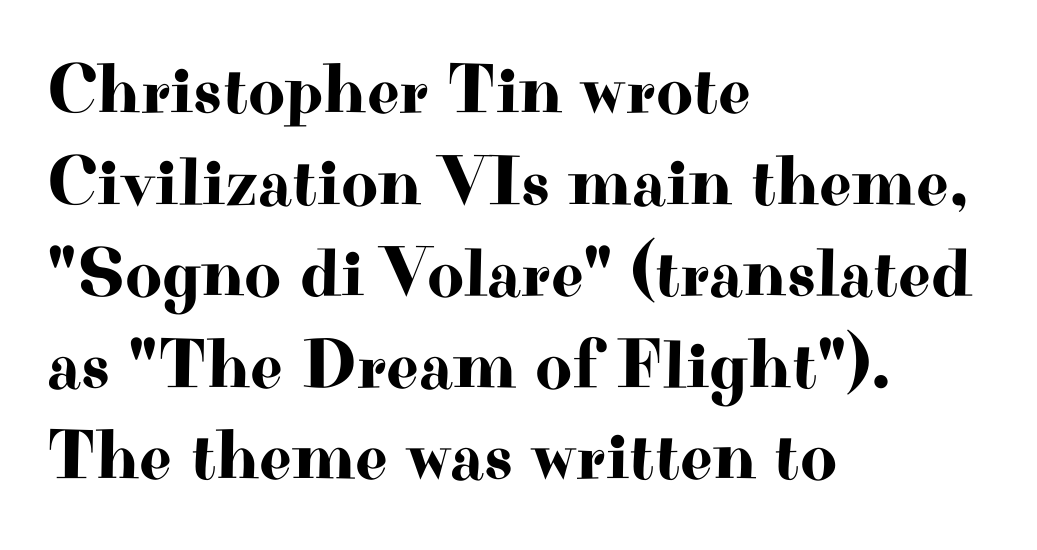
{"serif": "yes", "italic": "no", "width": "wide", "stroke_contrast": "high", "x_height": "small", "monospaced": "no", "underline": "no", "align": "left", "line_spacing": "normal", "line_spacing_ratio": 1.29, "letter_spacing": "normal", "letter_spacing_em": 0.0, "glyph_px": 71}
